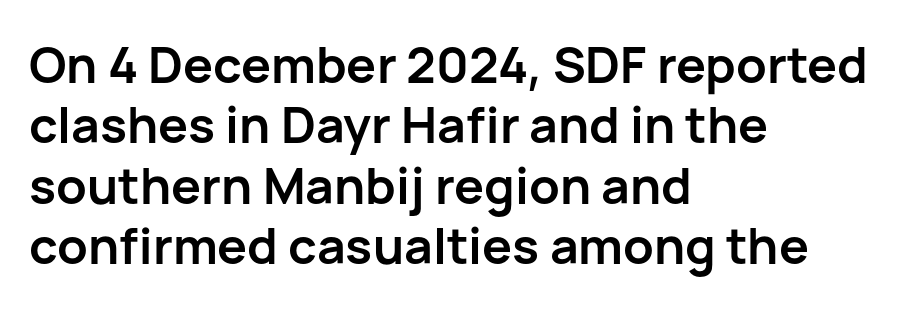
Q: Is the text bold? A: Yes.
Q: Is the text italic (slanted)? A: No, it is upright.
Q: Is the typeface a serif or a sans-serif typeface? A: Sans-serif.
Q: Is the text underlined? A: No.
Q: How is the paragraph aligned? A: Left-aligned.
Q: Is the spacing between letters normal or unusually wide? A: Normal.
Q: Width (condensed, normal, or wide)? A: Normal.
Q: Stroke contrast? A: Low.
Q: x-height? A: Medium.
Q: Monospaced? A: No.
